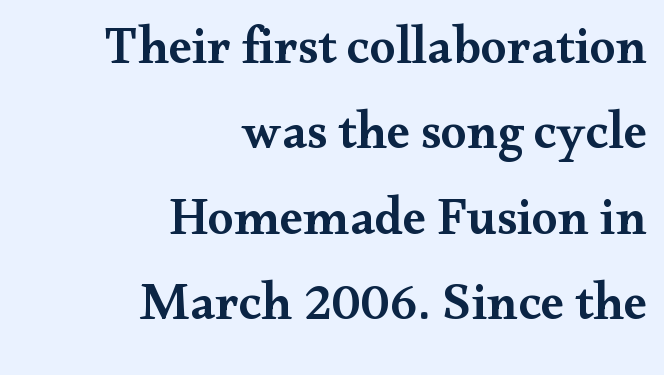
Q: Is the text bold? A: Semi-bold.
Q: Is the text italic (slanted)? A: No, it is upright.
Q: Is the typeface a serif or a sans-serif typeface? A: Serif.
Q: Is the text underlined? A: No.
Q: How is the paragraph aligned? A: Right-aligned.
Q: Is the spacing between letters normal or unusually wide? A: Normal.
Q: Is the spacing between lines tight, normal or loose? A: Normal.
Q: Width (condensed, normal, or wide)? A: Wide.
Q: Stroke contrast? A: Medium.
Q: x-height? A: Small.
Q: Monospaced? A: No.
